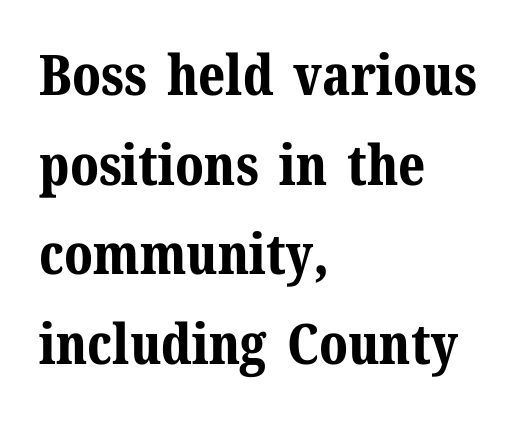
Q: Is the text bold? A: Yes.
Q: Is the text italic (slanted)? A: No, it is upright.
Q: Is the typeface a serif or a sans-serif typeface? A: Serif.
Q: Is the text underlined? A: No.
Q: How is the paragraph aligned? A: Left-aligned.
Q: Is the spacing between letters normal or unusually wide? A: Normal.
Q: Is the spacing between lines tight, normal or loose? A: Normal.
Q: Width (condensed, normal, or wide)? A: Normal.
Q: Stroke contrast? A: Medium.
Q: x-height? A: Medium.
Q: Monospaced? A: No.
